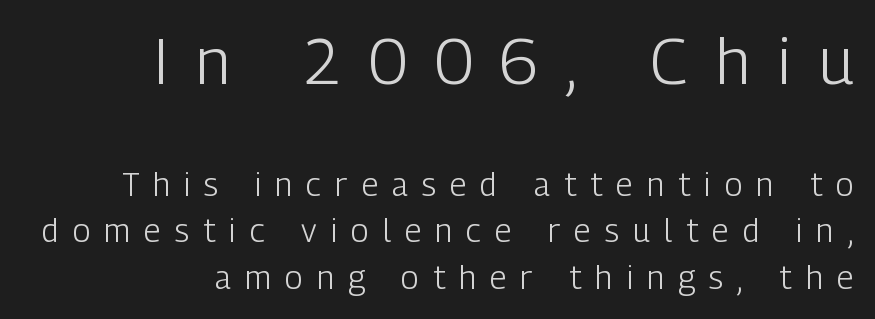
The image shows 64 px light, condensed sans-serif type, upright; set right-aligned, normal line spacing (1.44x), unusually wide letter spacing (+0.44 em), not underlined; the first (top) block is 2.0x larger; low stroke contrast and a medium x-height.
